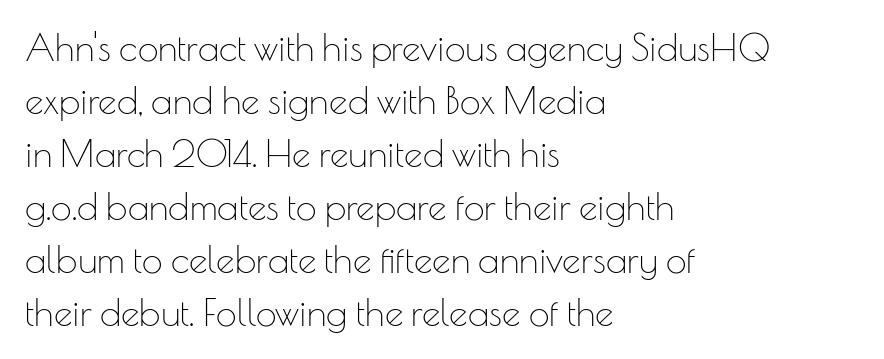
Q: Is the text bold? A: No.
Q: Is the text italic (slanted)? A: No, it is upright.
Q: Is the typeface a serif or a sans-serif typeface? A: Sans-serif.
Q: Is the text underlined? A: No.
Q: How is the paragraph aligned? A: Left-aligned.
Q: Is the spacing between letters normal or unusually wide? A: Normal.
Q: Is the spacing between lines tight, normal or loose? A: Normal.
Q: Width (condensed, normal, or wide)? A: Normal.
Q: Stroke contrast? A: Low.
Q: x-height? A: Small.
Q: Monospaced? A: No.
